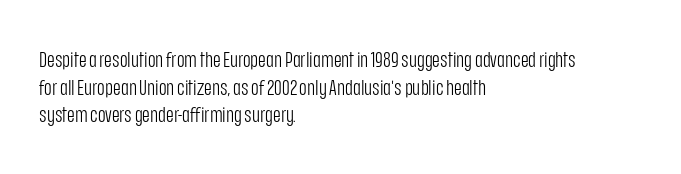
Teacher's note: observe the even left margin — that is flush-left alignment. The line texture is even and compact thanks to regular tracking. The lettering stays uniformly vertical, giving the passage a roman look. The baseline area is clear.
